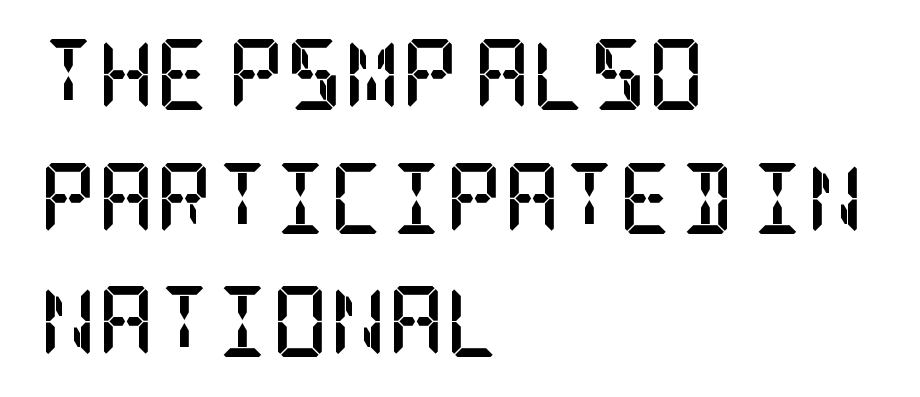
The horizontal fit of the characters is conventional and even. A student would call this left alignment; a typographer would say flush left, rag right. The font is running at its bold setting. Quick note: underline off. The designer went with a serif here, giving each stem small feet.
